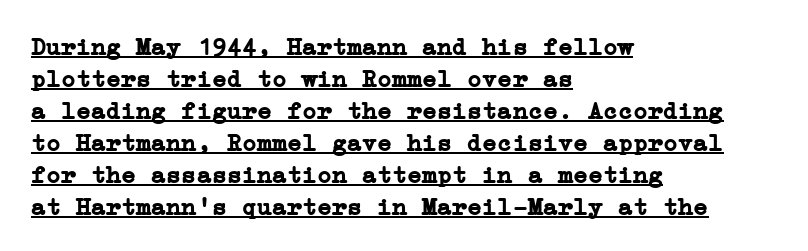
The image shows 25 px bold type, upright; set left-aligned, normal line spacing (1.28x), normal letter spacing, underlined.
